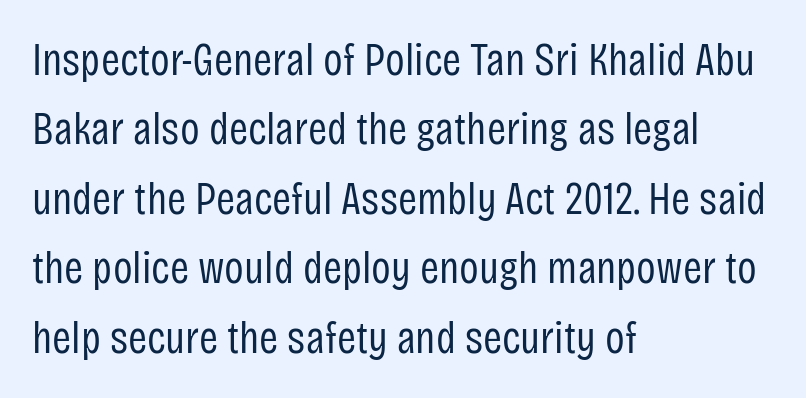
{"serif": "no", "italic": "no", "bold": "no", "weight": "regular", "width": "condensed", "stroke_contrast": "low", "x_height": "large", "monospaced": "no", "underline": "no", "align": "left", "line_spacing": "normal", "line_spacing_ratio": 1.51, "letter_spacing": "normal", "letter_spacing_em": 0.0, "glyph_px": 46}
